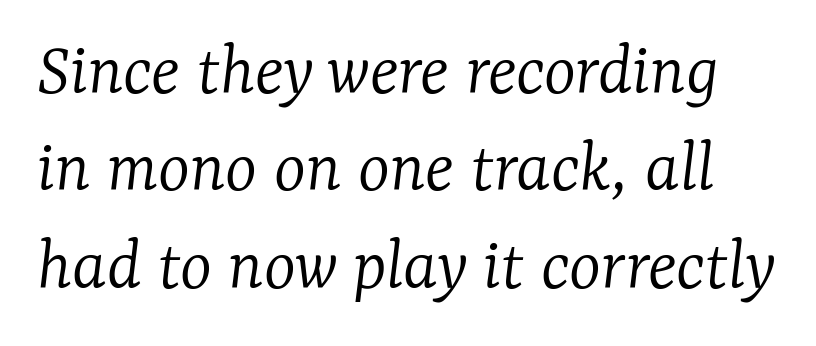
Spacing verdict: proportional, widths tailored to each character. Slanted lettering throughout. The passage shown is not underscored anywhere. Quick note: interline space is typical. Does extra space separate the letters? No, they use regular spacing.
